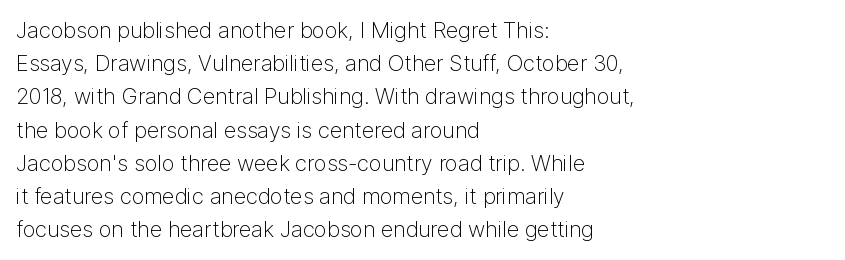
Q: Is the text bold? A: No.
Q: Is the text italic (slanted)? A: No, it is upright.
Q: Is the text underlined? A: No.
Q: How is the paragraph aligned? A: Left-aligned.
Q: Is the spacing between letters normal or unusually wide? A: Normal.
Q: Is the spacing between lines tight, normal or loose? A: Normal.
